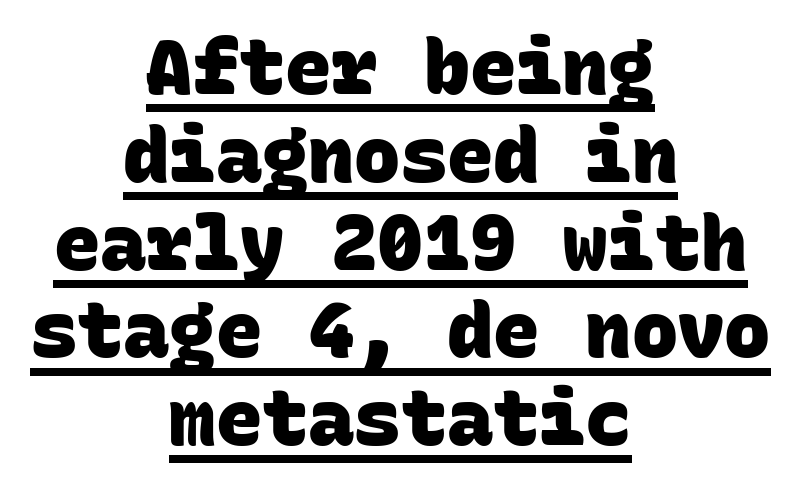
The image shows 77 px heavy sans-serif type, monospaced; set centered, tight line spacing (1.14x), normal letter spacing, underlined; low stroke contrast and a large x-height.
